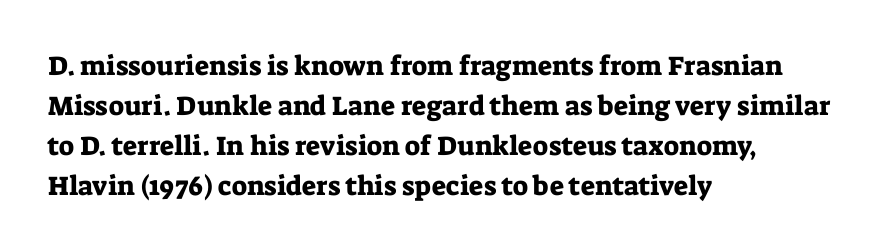
Regular leading. The zone under the glyphs is completely vacant. Italic? Not at all — the glyphs are vertical. A typesetter would call this zero additional tracking. Leftover space on each line is placed entirely after the last word.
